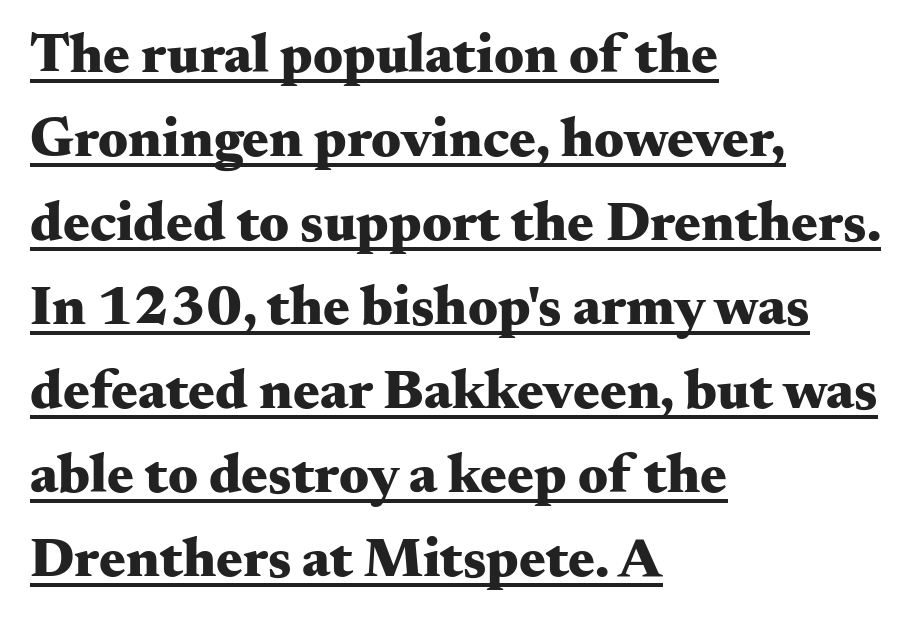
{"serif": "yes", "italic": "no", "bold": "yes", "weight": "heavy", "width": "wide", "stroke_contrast": "medium", "x_height": "small", "monospaced": "no", "underline": "yes", "align": "left", "line_spacing": "normal", "line_spacing_ratio": 1.5, "letter_spacing": "normal", "letter_spacing_em": 0.0, "glyph_px": 56}
